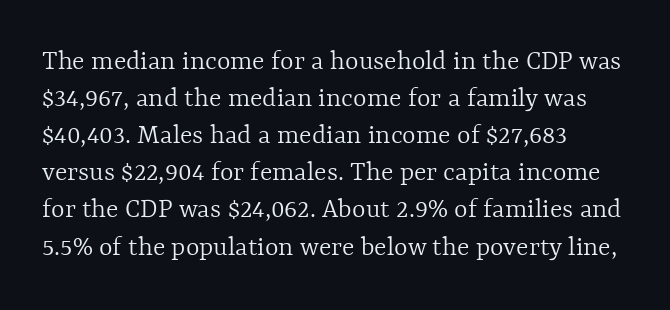
Stroke thickness stays within the range of a standard reading face or lighter. The rows are spaced the way most documents space them. The horizontal fit of the characters is conventional and even. Here the designer chose a conventional face with non-uniform glyph widths. The font's upright variant was chosen for this text. Teacher's note: observe the even left margin — that is flush-left alignment.
